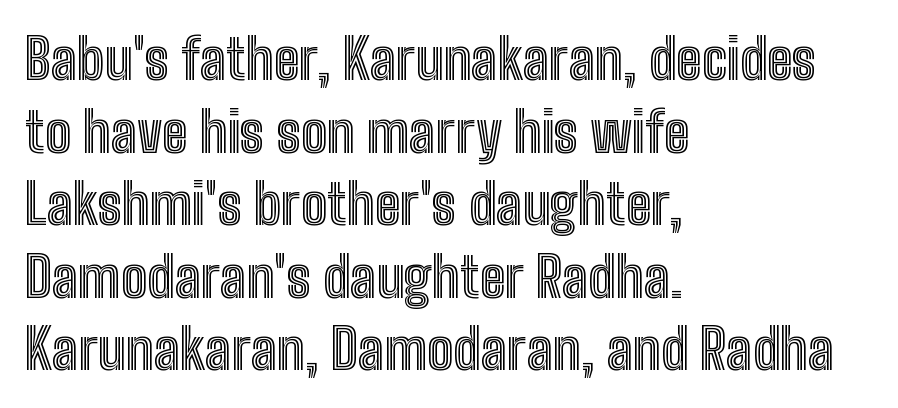
Reading down the block, your eye returns to a fixed left position each line. Spacing between characters is what you'd get straight out of the box. Whoever set this chose a conventional vertical rhythm. Is this a fixed-width face? No — the glyphs have proportional, varying widths. Lines of text with bare space underneath. Designer's note — italics off, roman on.
